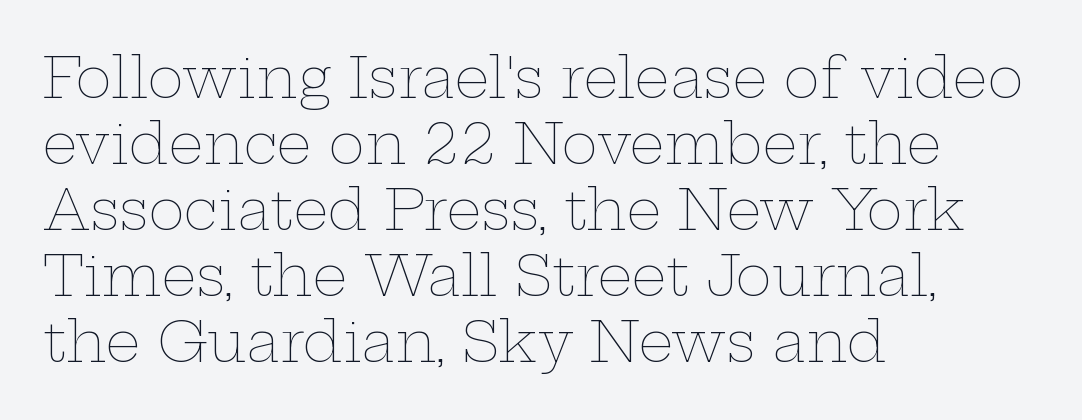
{"italic": "no", "bold": "no", "weight": "thin", "width": "wide", "stroke_contrast": "low", "x_height": "medium", "monospaced": "no", "underline": "no", "align": "left", "line_spacing_ratio": 1.2, "letter_spacing": "normal", "letter_spacing_em": 0.0, "glyph_px": 55}
